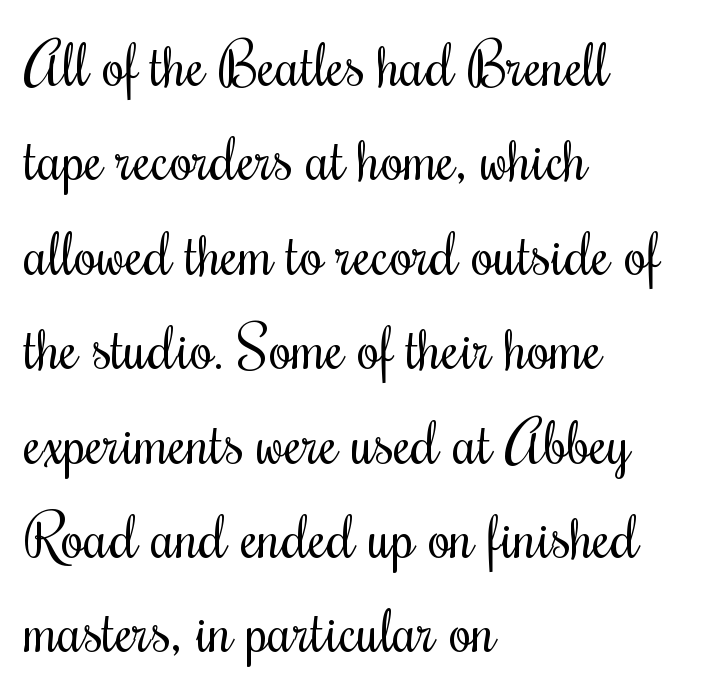
Q: Is the text bold? A: No.
Q: Is the text italic (slanted)? A: Yes.
Q: Is the text underlined? A: No.
Q: How is the paragraph aligned? A: Left-aligned.
Q: Is the spacing between letters normal or unusually wide? A: Normal.
Q: Is the spacing between lines tight, normal or loose? A: Normal.
Q: Width (condensed, normal, or wide)? A: Condensed.
Q: Stroke contrast? A: Medium.
Q: x-height? A: Small.
Q: Monospaced? A: No.
